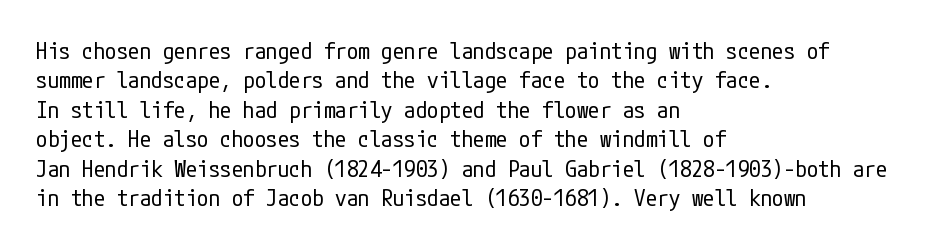
{"italic": "no", "bold": "no", "underline": "no", "align": "left", "line_spacing": "normal", "line_spacing_ratio": 1.28, "letter_spacing": "normal", "letter_spacing_em": 0.0, "glyph_px": 23}
